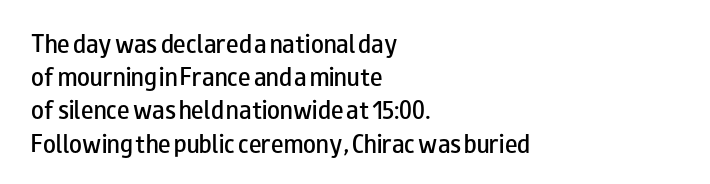
{"italic": "no", "bold": "semi", "underline": "no", "align": "left", "line_spacing": "normal", "line_spacing_ratio": 1.58, "letter_spacing": "normal", "letter_spacing_em": 0.0, "glyph_px": 21}
